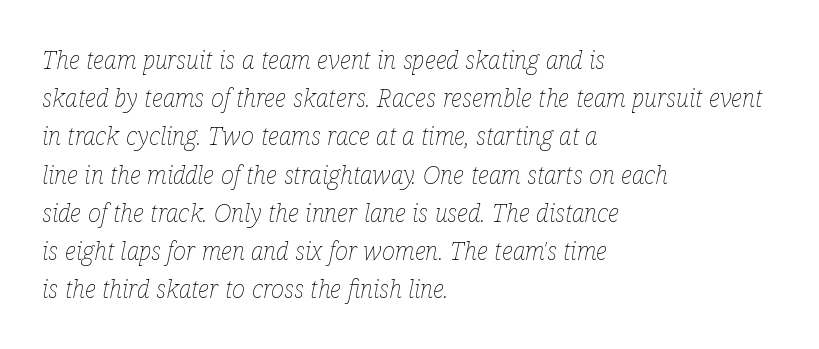
{"italic": "yes", "lean": "right", "slant_degrees": 12, "bold": "no", "underline": "no", "align": "left", "line_spacing": "normal", "line_spacing_ratio": 1.53, "letter_spacing": "normal", "letter_spacing_em": 0.0, "glyph_px": 25}
